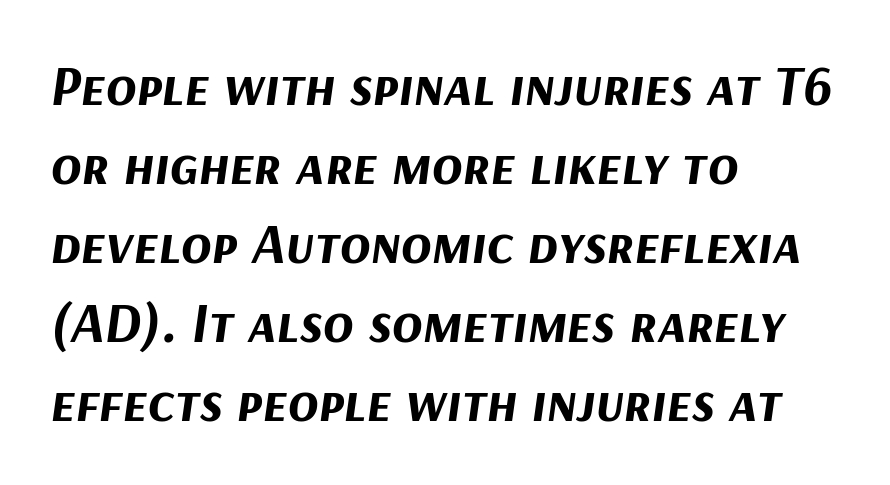
The image shows 56 px bold type, italic (leaning right); set left-aligned, normal line spacing (1.41x), normal letter spacing, not underlined; medium stroke contrast and a medium x-height.
